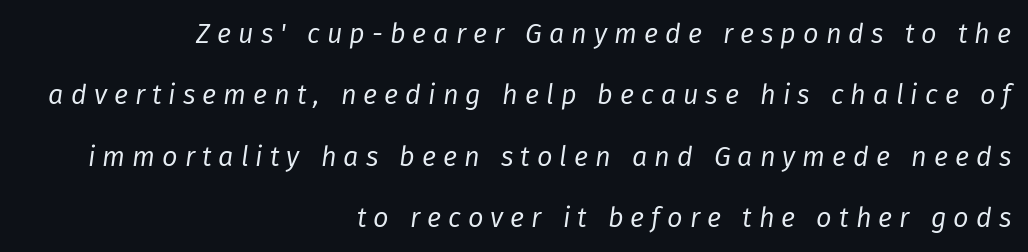
{"italic": "yes", "lean": "right", "slant_degrees": 8, "bold": "no", "underline": "no", "align": "right", "line_spacing": "loose", "line_spacing_ratio": 2.27, "letter_spacing": "wide", "letter_spacing_em": 0.26, "glyph_px": 27}
